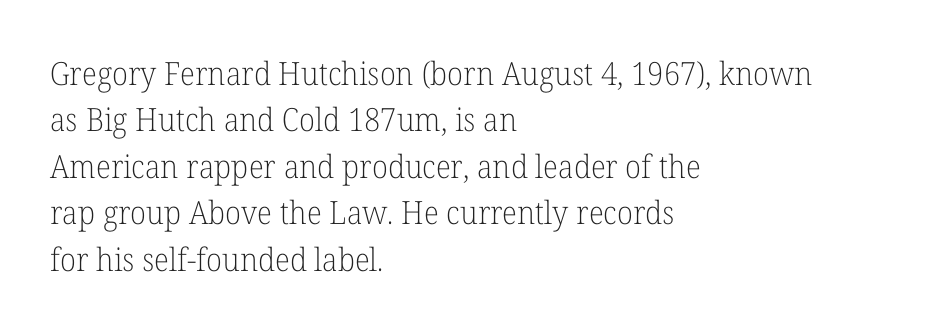
The image shows 32 px light serif type, upright; set left-aligned, normal line spacing (1.45x), normal letter spacing, not underlined; low stroke contrast and a medium x-height.
